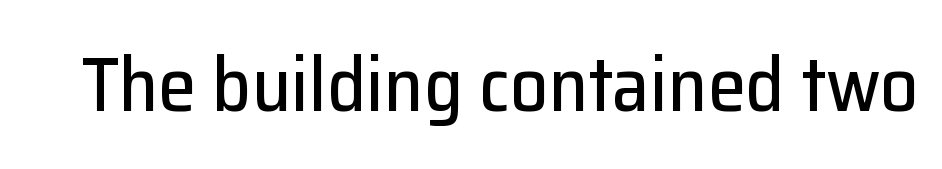
{"serif": "no", "italic": "no", "width": "normal", "stroke_contrast": "low", "x_height": "medium", "monospaced": "no", "underline": "no", "letter_spacing": "normal", "letter_spacing_em": 0.0, "glyph_px": 76}
